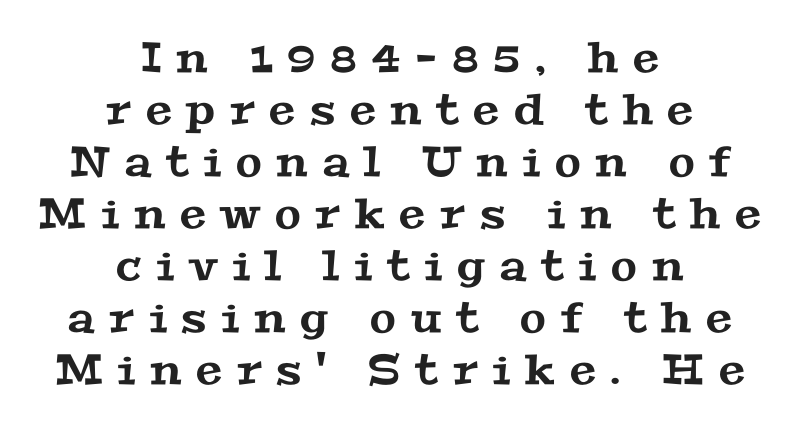
{"serif": "yes", "width": "wide", "stroke_contrast": "medium", "x_height": "medium", "monospaced": "no", "underline": "no", "align": "center", "line_spacing_ratio": 1.24, "letter_spacing": "wide", "letter_spacing_em": 0.35, "glyph_px": 42}
